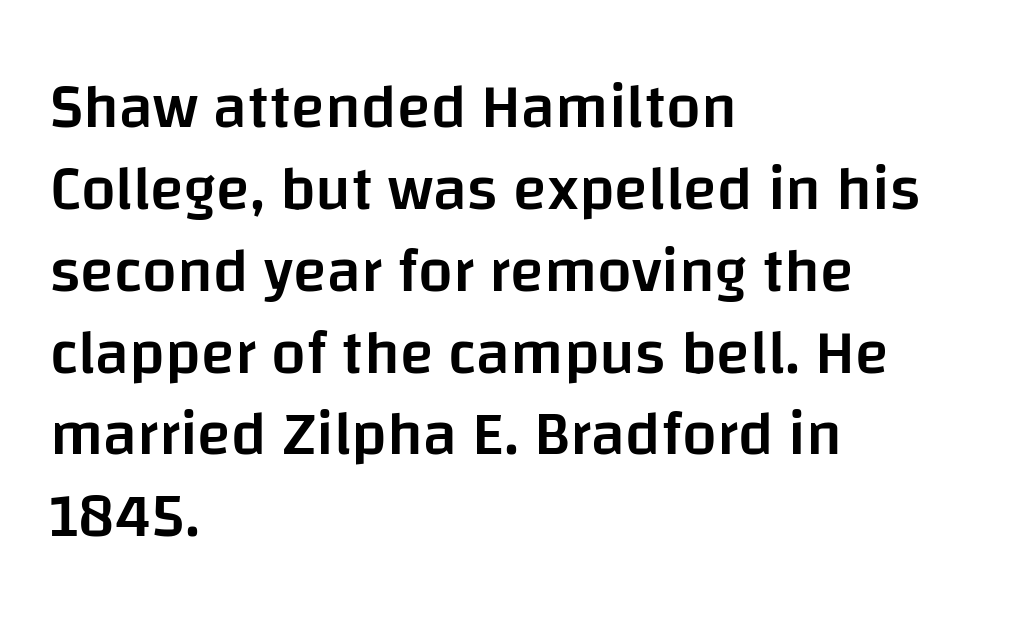
Normally led — the rows are evenly, conventionally spaced. This sample has the flowing, uneven cadence of proportional lettering. No word sits above an underline. Posture: upright roman. A sans-serif font was chosen for this passage.
